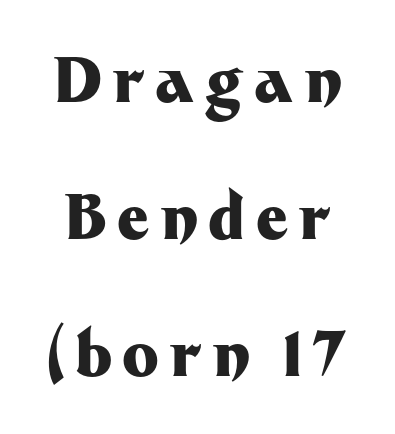
The image shows 62 px heavy sans-serif type, upright; set loose line spacing (2.21x), not underlined; medium stroke contrast and a medium x-height.
